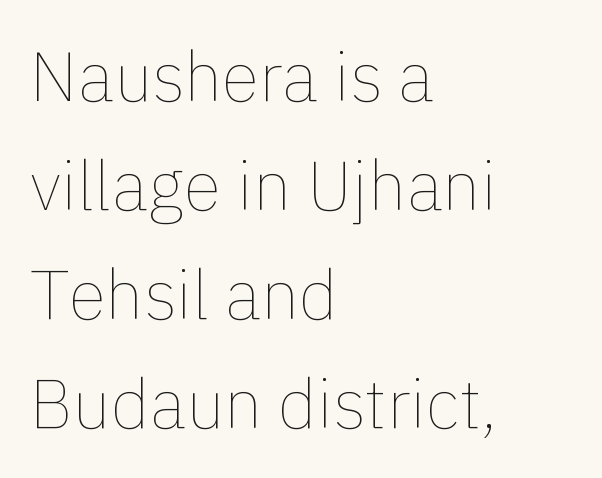
This sample uses an upright cut, with every glyph sitting square on the baseline. The lines in this sample share a left origin and differ only in where they stop. Compared with typical paragraphs, the rows here are spaced about the same. These glyphs show unthickened strokes, regular width or finer. Nobody drew a line under any word here.
